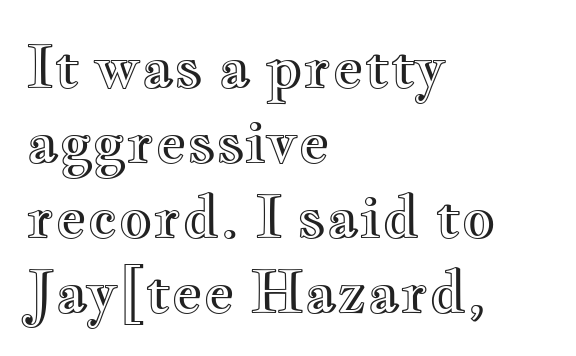
Does the leading feel generous? No, just average. Spacing verdict: proportional, widths tailored to each character. Which margin do the lines hug? The left one — the right edge is uneven. Glyph-to-glyph distance matches everyday printed text. The foot of each line stays bare and open.
